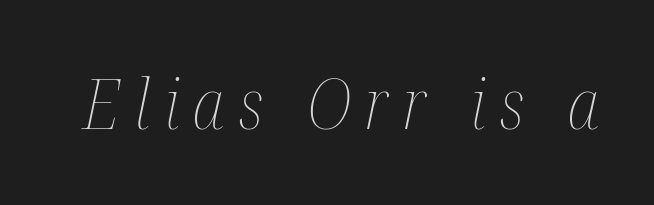
The image shows 69 px thin, condensed type, italic (leaning right); set unusually wide letter spacing (+0.2 em), not underlined; medium stroke contrast and a medium x-height.
